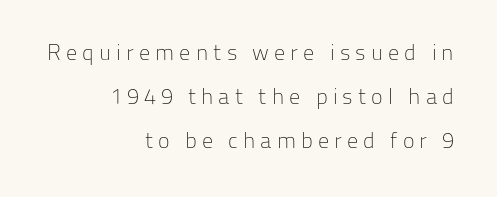
Q: Is the text bold? A: No.
Q: Is the text italic (slanted)? A: No, it is upright.
Q: Is the text underlined? A: No.
Q: How is the paragraph aligned? A: Right-aligned.
Q: Is the spacing between letters normal or unusually wide? A: Unusually wide.
Q: Is the spacing between lines tight, normal or loose? A: Loose.
